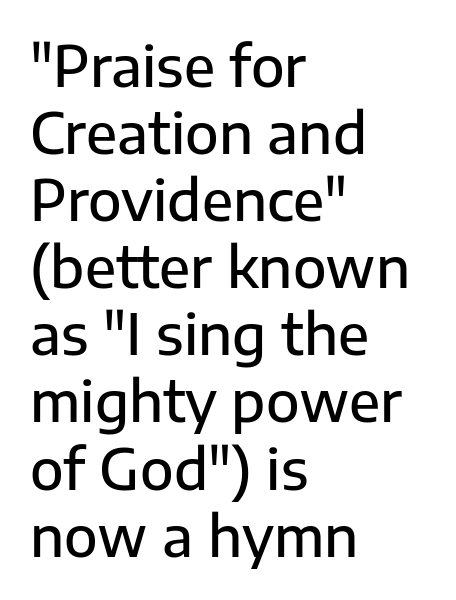
The image shows 55 px semibold sans-serif type, upright; set left-aligned, line spacing 1.22x, normal letter spacing, not underlined; low stroke contrast and a medium x-height.
